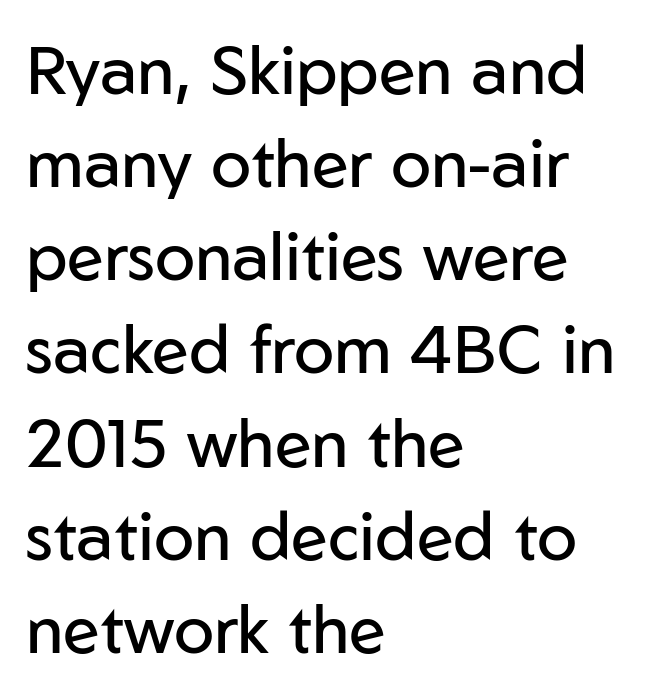
The image shows 67 px regular-weight sans-serif type, upright; set left-aligned, normal line spacing (1.39x), normal letter spacing, not underlined; low stroke contrast and a medium x-height.
